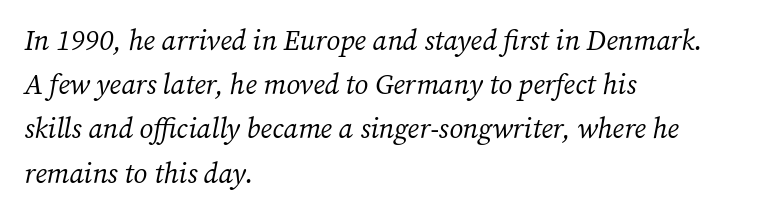
What's the leading like? Ordinary, nothing unusual. One-word summary of the alignment: left. The passage shown is typed in a proportional face where columns would drift. The font is comparable to plain body text, perhaps lighter.
